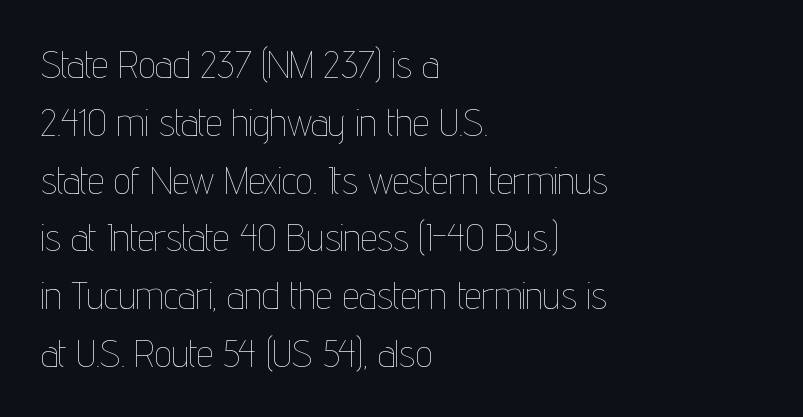
Q: Is the text bold? A: No.
Q: Is the text italic (slanted)? A: No, it is upright.
Q: Is the text underlined? A: No.
Q: How is the paragraph aligned? A: Left-aligned.
Q: Is the spacing between letters normal or unusually wide? A: Normal.
Q: Is the spacing between lines tight, normal or loose? A: Normal.
Q: Width (condensed, normal, or wide)? A: Condensed.
Q: Stroke contrast? A: Low.
Q: x-height? A: Medium.
Q: Monospaced? A: No.
